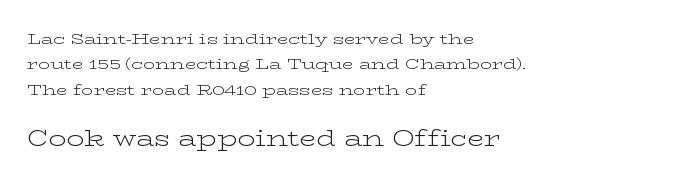
The image shows 22 px text type, upright; set left-aligned, normal line spacing (1.7x), normal letter spacing, not underlined; the second (bottom) block is 1.47x larger.
